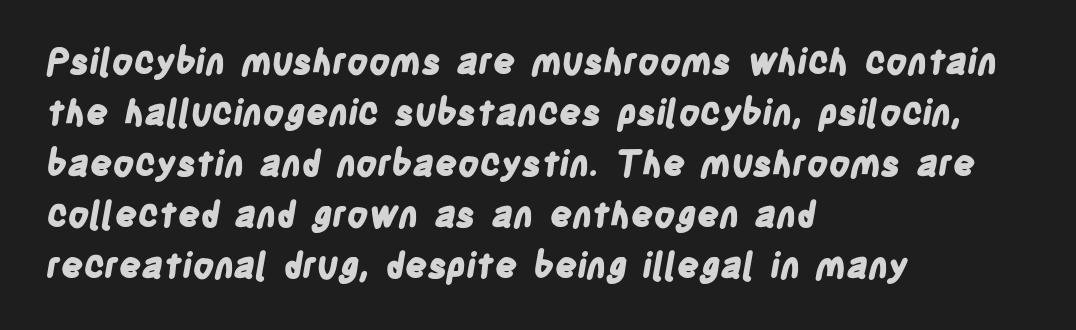
The rendering uses natural spacing where letterforms have individual widths. Default kerning and tracking; the words read as compact shapes. One-word summary of the alignment: left. Lines of text with bare space underneath. As a designer I'd log this as weight 700, bold.
